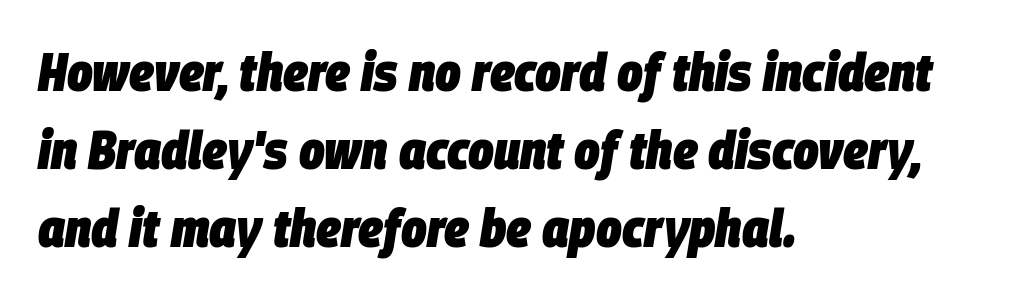
The passage shown is typed in a proportional face where columns would drift. Italic: yes, the glyphs are oblique. The face used here has the dense, thick strokes of a bold. Which margin do the lines hug? The left one — the right edge is uneven. Evenly set lines give the paragraph a standard silhouette.
